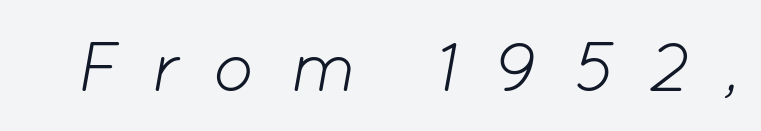
{"italic": "yes", "lean": "right", "slant_degrees": 12, "bold": "no", "weight": "light", "width": "normal", "stroke_contrast": "low", "x_height": "medium", "monospaced": "no", "underline": "no", "letter_spacing": "wide", "letter_spacing_em": 0.46, "glyph_px": 70}
